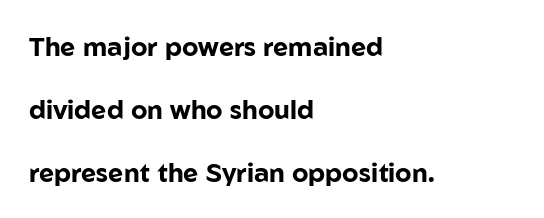
The image shows 26 px bold type, upright; set left-aligned, loose line spacing (2.42x), normal letter spacing, not underlined.
